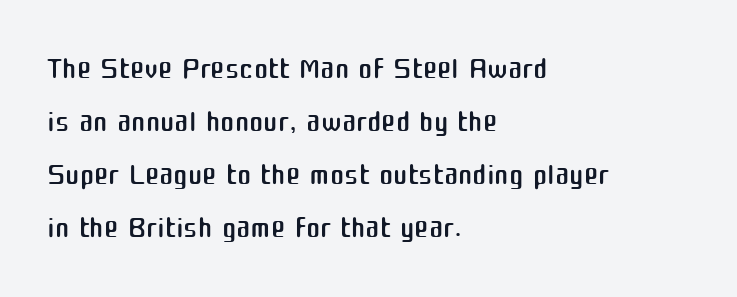
Q: Is the text bold? A: No.
Q: Is the text italic (slanted)? A: No, it is upright.
Q: Is the typeface a serif or a sans-serif typeface? A: Sans-serif.
Q: Is the text underlined? A: No.
Q: How is the paragraph aligned? A: Left-aligned.
Q: Is the spacing between letters normal or unusually wide? A: Normal.
Q: Width (condensed, normal, or wide)? A: Normal.
Q: Stroke contrast? A: Medium.
Q: x-height? A: Medium.
Q: Monospaced? A: No.
